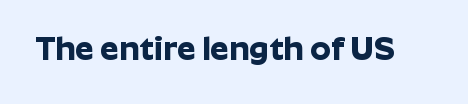
The image shows 33 px bold sans-serif type, upright; set normal letter spacing, not underlined; low stroke contrast and a medium x-height.
